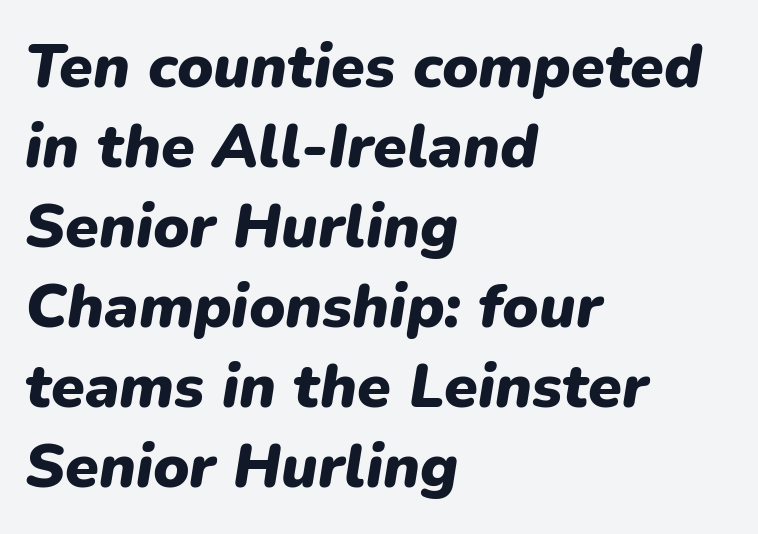
The image shows 61 px heavy type, italic (leaning right); set left-aligned, normal line spacing (1.31x), normal letter spacing, not underlined; low stroke contrast and a medium x-height.
